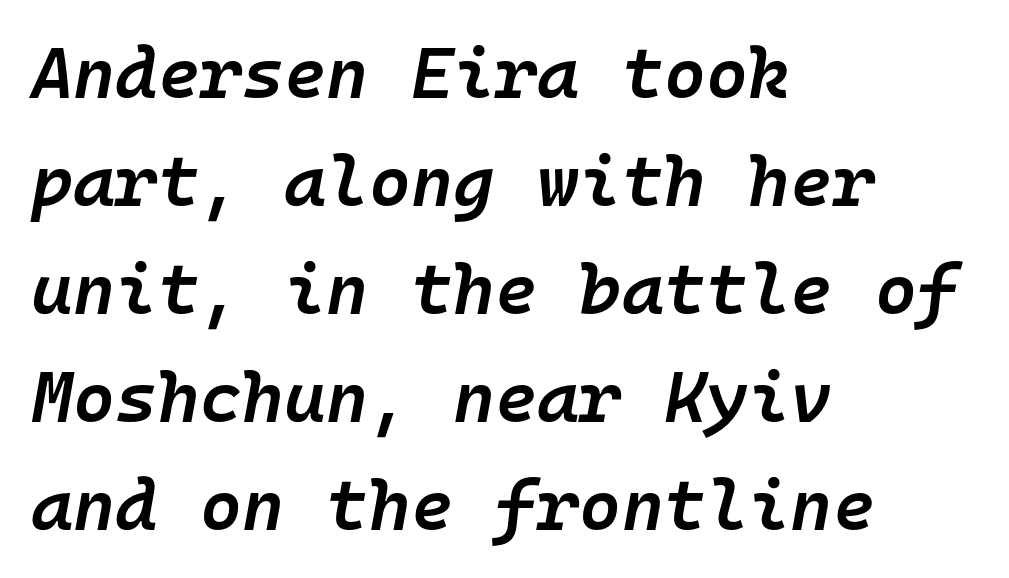
Q: Is the text bold? A: Semi-bold.
Q: Is the text italic (slanted)? A: Yes, it leans right by about 10 degrees.
Q: Is the text underlined? A: No.
Q: How is the paragraph aligned? A: Left-aligned.
Q: Is the spacing between letters normal or unusually wide? A: Normal.
Q: Is the spacing between lines tight, normal or loose? A: Normal.
Q: Width (condensed, normal, or wide)? A: Normal.
Q: Stroke contrast? A: Low.
Q: x-height? A: Medium.
Q: Monospaced? A: Yes.
